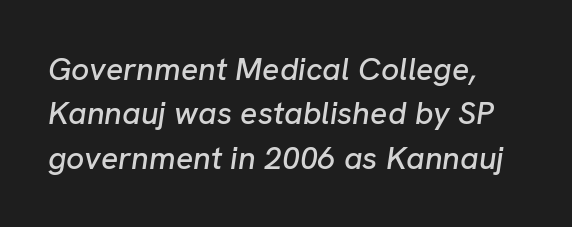
The image shows 32 px text type, italic (leaning right); set normal line spacing (1.39x), normal letter spacing, not underlined; low stroke contrast and a medium x-height.
